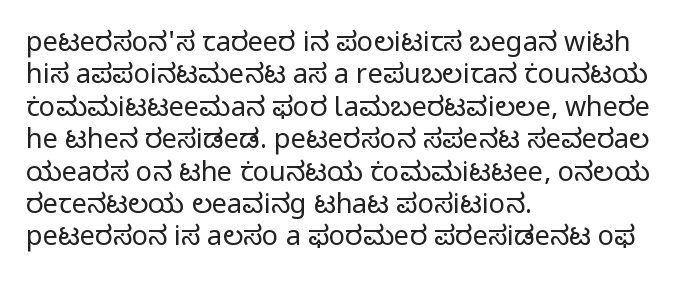
Q: Is the text bold? A: No.
Q: Is the text italic (slanted)? A: No, it is upright.
Q: Is the text underlined? A: No.
Q: How is the paragraph aligned? A: Left-aligned.
Q: Is the spacing between letters normal or unusually wide? A: Normal.
